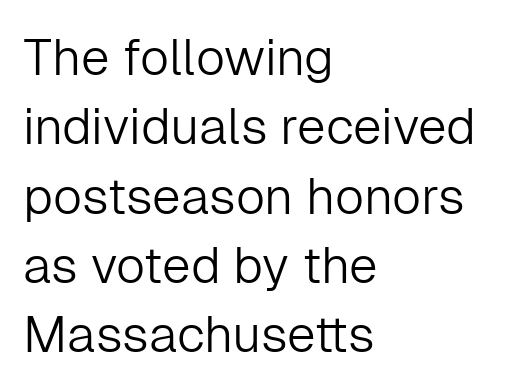
Q: Is the text bold? A: No.
Q: Is the text italic (slanted)? A: No, it is upright.
Q: Is the typeface a serif or a sans-serif typeface? A: Sans-serif.
Q: Is the text underlined? A: No.
Q: How is the paragraph aligned? A: Left-aligned.
Q: Is the spacing between letters normal or unusually wide? A: Normal.
Q: Is the spacing between lines tight, normal or loose? A: Normal.
Q: Width (condensed, normal, or wide)? A: Normal.
Q: Stroke contrast? A: Low.
Q: x-height? A: Medium.
Q: Monospaced? A: No.
